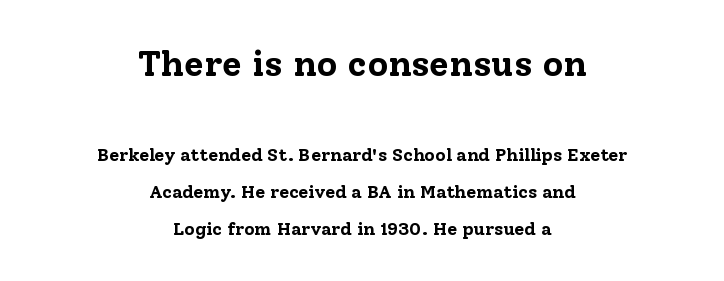
You could not count columns in this text — the font is proportionally spaced. Leading: increased. Is the block centered? Yes — each line is placed symmetrically about the middle. Characters remain perfectly vertical along every line.
